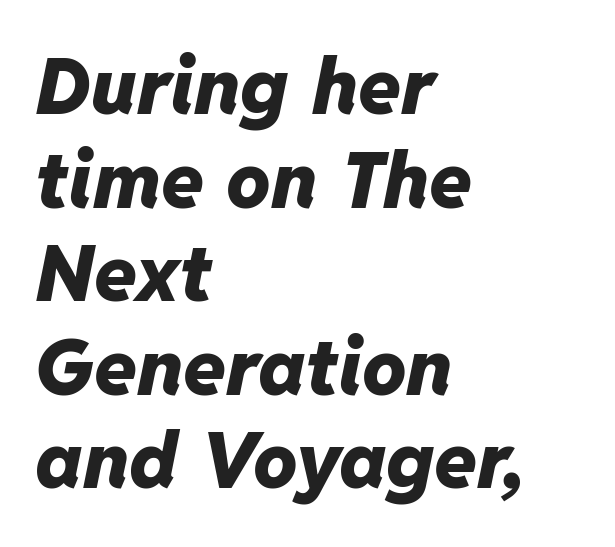
Q: Is the text bold? A: Yes.
Q: Is the text italic (slanted)? A: Yes, it leans right by about 11 degrees.
Q: Is the text underlined? A: No.
Q: How is the paragraph aligned? A: Left-aligned.
Q: Is the spacing between letters normal or unusually wide? A: Normal.
Q: Width (condensed, normal, or wide)? A: Normal.
Q: Stroke contrast? A: Low.
Q: x-height? A: Medium.
Q: Monospaced? A: No.
